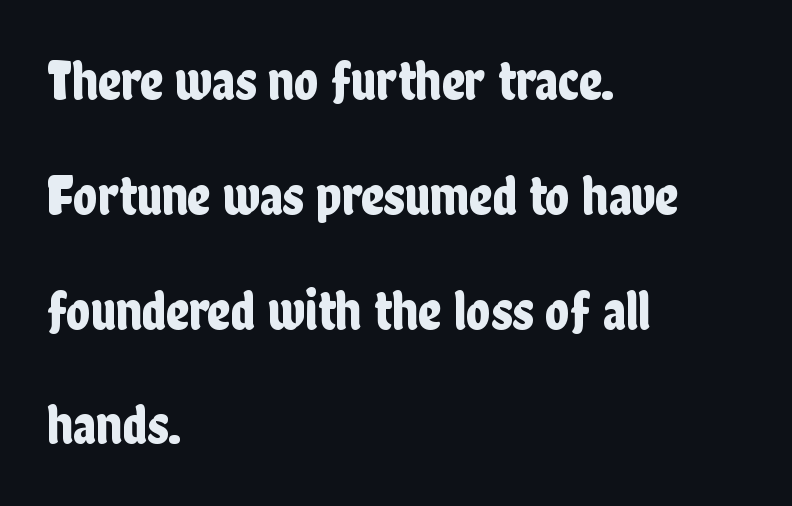
Does the leading feel generous? Absolutely, it's lavish. Standard letterfit; no display-style spreading of the glyphs. Serif or sans? Sans — the stroke terminals are bare. Here the designer chose a conventional face with non-uniform glyph widths. The specimen reads as upright at a glance.
